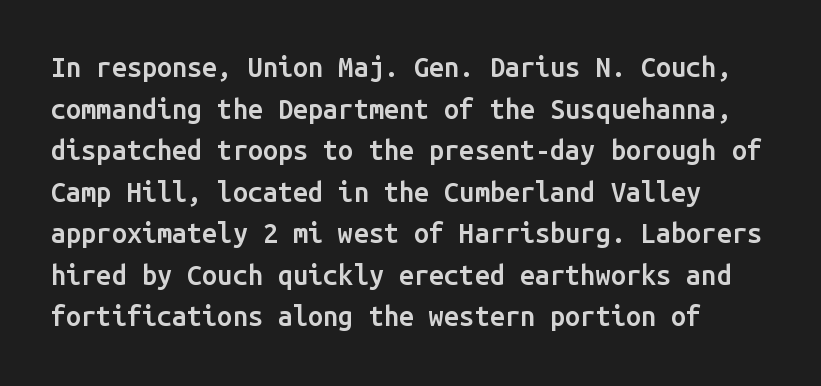
The image shows 27 px text type, upright; set normal line spacing (1.54x), normal letter spacing, not underlined.
